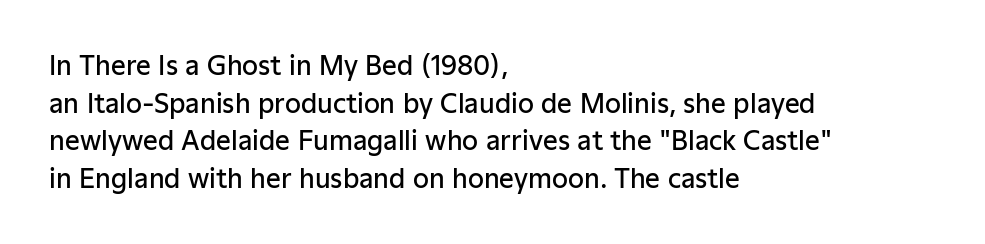
Reading down the column, the eye jumps a familiar distance to each next line. How are the letters spaced? Ordinarily, with no added tracking. The text block is weighted toward the left margin, trailing off unevenly rightward. The letters stand upright; this is a roman face.
